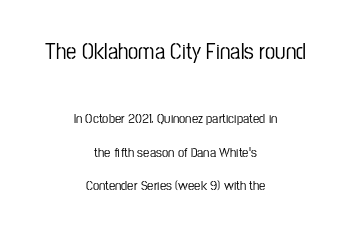
Q: Is the text italic (slanted)? A: No, it is upright.
Q: Is the text underlined? A: No.
Q: How is the paragraph aligned? A: Centered.
Q: Is the spacing between letters normal or unusually wide? A: Normal.
Q: Is the spacing between lines tight, normal or loose? A: Loose.
Q: Which block of text is set in a larger size, the first (top) or the second (bottom)? A: The first (top) one.
